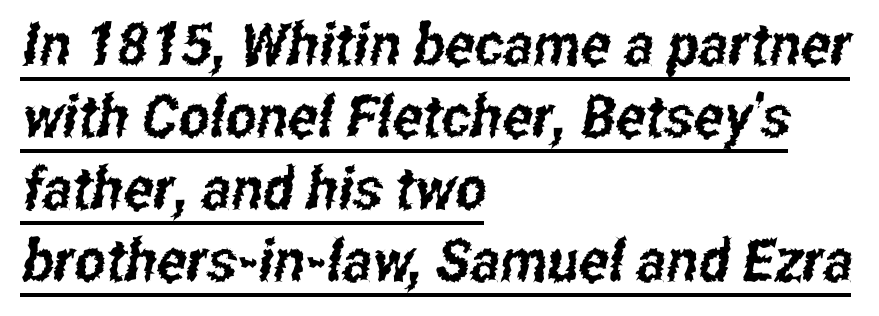
Q: Is the typeface a serif or a sans-serif typeface? A: Sans-serif.
Q: Is the text underlined? A: Yes.
Q: How is the paragraph aligned? A: Left-aligned.
Q: Is the spacing between letters normal or unusually wide? A: Normal.
Q: Width (condensed, normal, or wide)? A: Condensed.
Q: Stroke contrast? A: Low.
Q: x-height? A: Medium.
Q: Monospaced? A: No.
